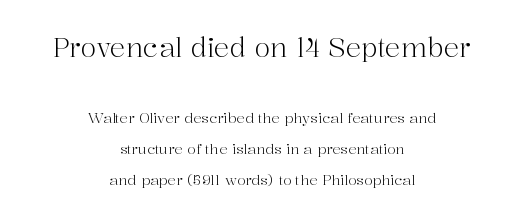
{"italic": "no", "bold": "no", "underline": "no", "align": "center", "line_spacing": "loose", "line_spacing_ratio": 2.23, "letter_spacing": "normal", "letter_spacing_em": 0.0, "larger_block": "first", "size_ratio": 1.86, "glyph_px": 26}
